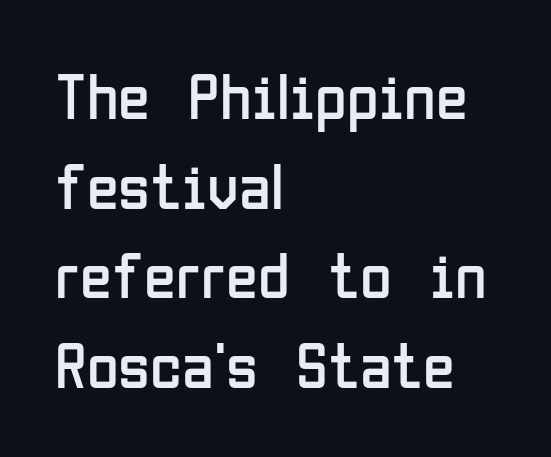
The image shows 65 px regular-weight, condensed sans-serif type, upright; set left-aligned, normal line spacing (1.38x), normal letter spacing, not underlined; low stroke contrast and a medium x-height.
